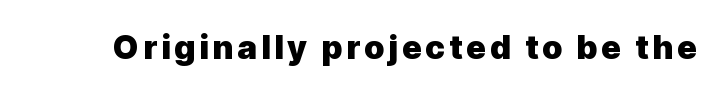
The image shows 33 px heavy sans-serif type, upright; set not underlined; a medium x-height.
